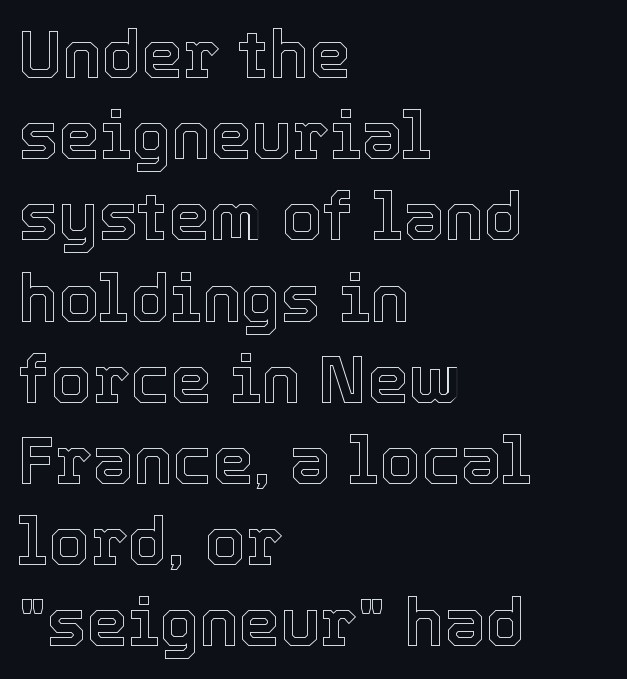
{"italic": "no", "width": "normal", "x_height": "medium", "monospaced": "no", "underline": "no", "align": "left", "line_spacing_ratio": 1.23, "letter_spacing": "normal", "letter_spacing_em": 0.0, "glyph_px": 66}
